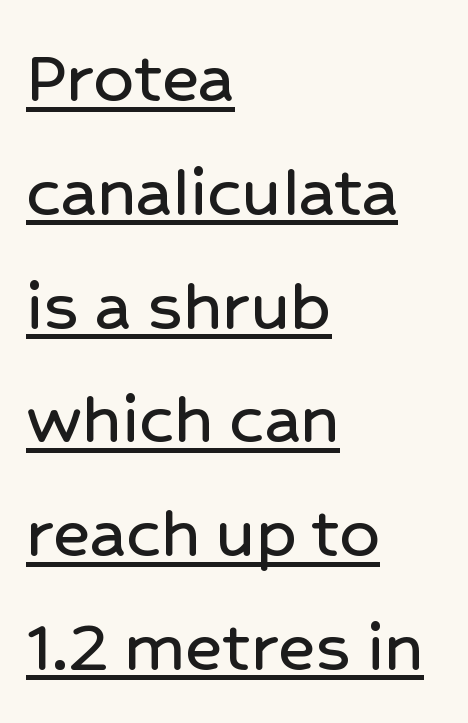
You could not count columns in this text — the font is proportionally spaced. Characters remain perfectly vertical along every line. Compared with typical body copy, the letter spacing here is the same. The lines sit at an ordinary, default distance from one another. Is this a sans? Yes — the strokes have no serifs. Looks like someone drew a line under every word here.
